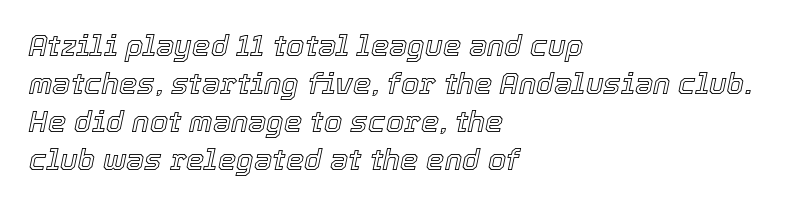
Q: Is the text italic (slanted)? A: Yes, it leans right by about 12 degrees.
Q: Is the text underlined? A: No.
Q: How is the paragraph aligned? A: Left-aligned.
Q: Is the spacing between letters normal or unusually wide? A: Normal.
Q: Is the spacing between lines tight, normal or loose? A: Normal.
Q: Width (condensed, normal, or wide)? A: Normal.
Q: x-height? A: Medium.
Q: Monospaced? A: No.
